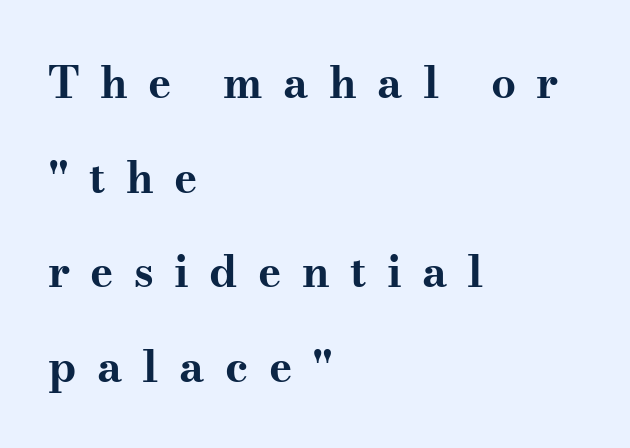
The specimen reads as upright at a glance. A typesetter would call this heavily tracked-out type. Varying glyph widths throughout — classic text-font behaviour. Little horizontal feet cap the strokes, marking this as serif type. In terms of weight, the rendering is a true, heavy bold. Students, observe: this is what heavily led, spacious text looks like.
